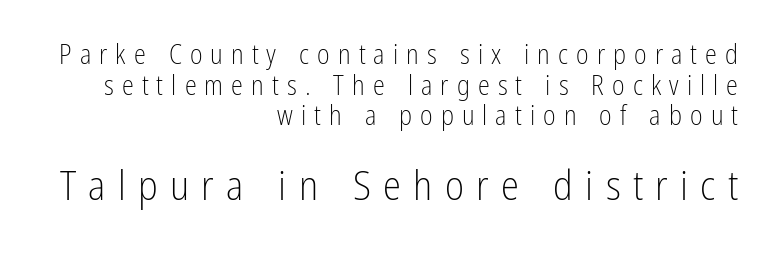
The image shows 41 px light, condensed sans-serif type, upright; set right-aligned, tight line spacing (1.13x), unusually wide letter spacing (+0.3 em), not underlined; the second (bottom) block is 1.52x larger; low stroke contrast and a medium x-height.
